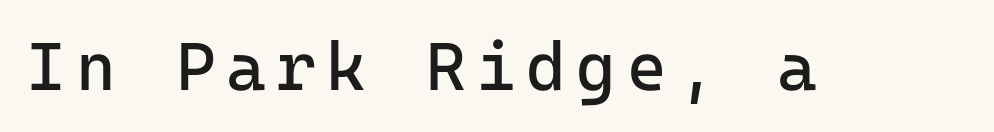
Q: Is the text bold? A: No.
Q: Is the text italic (slanted)? A: No, it is upright.
Q: Is the typeface a serif or a sans-serif typeface? A: Sans-serif.
Q: Is the text underlined? A: No.
Q: Width (condensed, normal, or wide)? A: Normal.
Q: Stroke contrast? A: Low.
Q: x-height? A: Medium.
